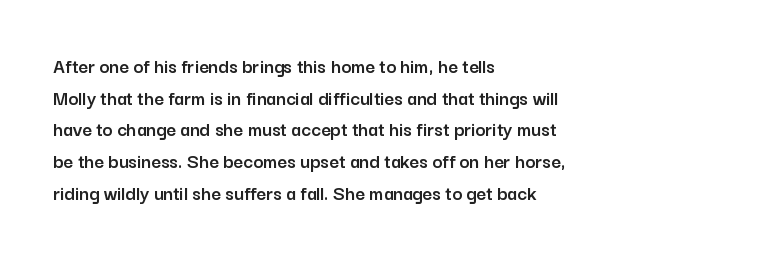
The image shows 21 px text type, upright; set left-aligned, normal line spacing (1.51x), normal letter spacing, not underlined.
